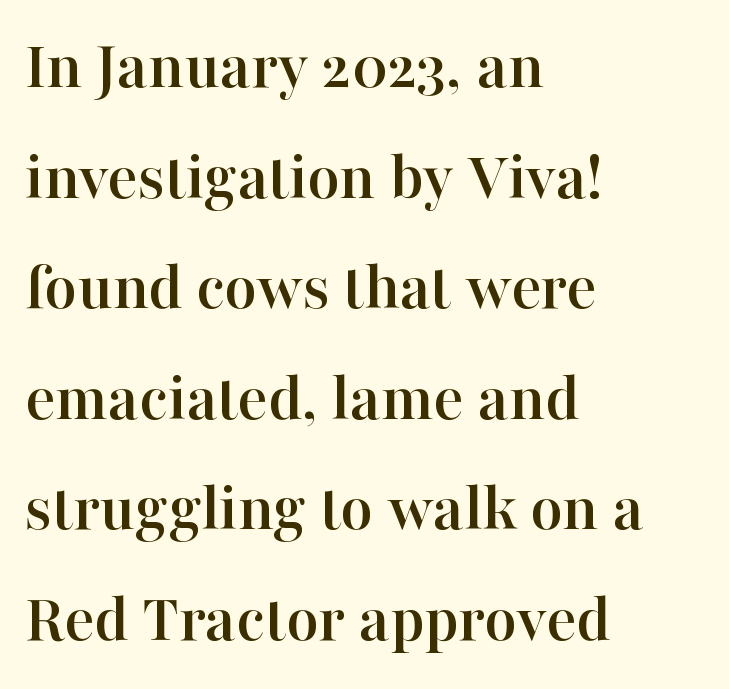
Q: Is the text italic (slanted)? A: No, it is upright.
Q: Is the typeface a serif or a sans-serif typeface? A: Serif.
Q: Is the text underlined? A: No.
Q: How is the paragraph aligned? A: Left-aligned.
Q: Is the spacing between letters normal or unusually wide? A: Normal.
Q: Is the spacing between lines tight, normal or loose? A: Normal.
Q: Width (condensed, normal, or wide)? A: Normal.
Q: Stroke contrast? A: High.
Q: x-height? A: Medium.
Q: Monospaced? A: No.
